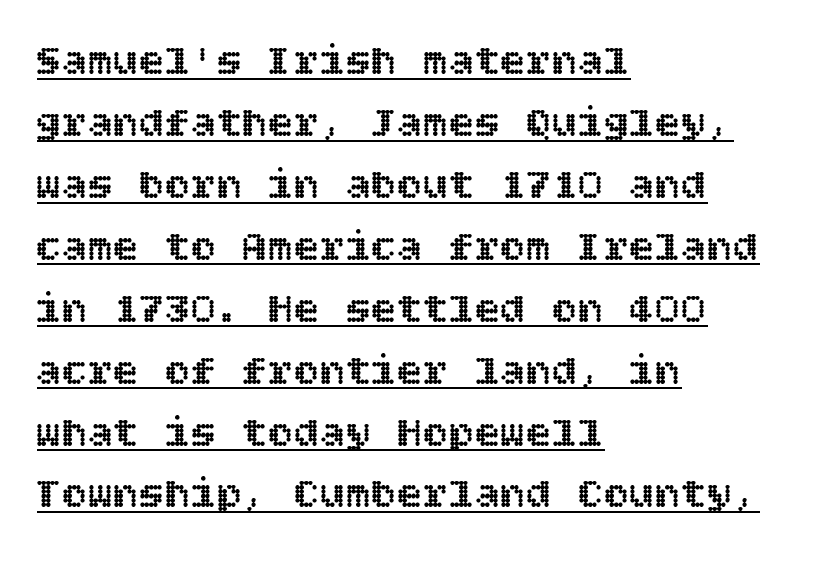
Decoration check: the copy is underlined. Reading down the column, the eye jumps a familiar distance to each next line. The typography opts for an upright posture over an oblique one. Tracking value appears to be zero — textbook default spacing.
